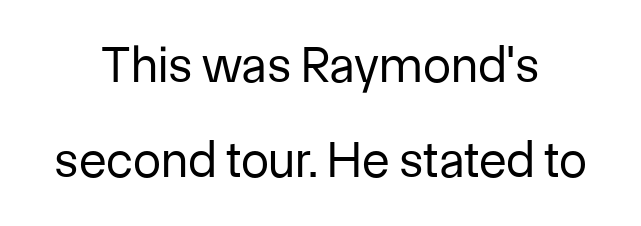
Q: Is the text bold? A: No.
Q: Is the text italic (slanted)? A: No, it is upright.
Q: Is the typeface a serif or a sans-serif typeface? A: Sans-serif.
Q: Is the text underlined? A: No.
Q: How is the paragraph aligned? A: Centered.
Q: Is the spacing between letters normal or unusually wide? A: Normal.
Q: Width (condensed, normal, or wide)? A: Normal.
Q: Stroke contrast? A: Low.
Q: x-height? A: Medium.
Q: Monospaced? A: No.
